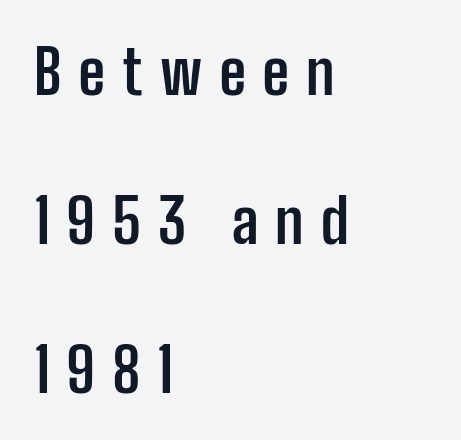
No word sits above an underline. A student would call this left alignment; a typographer would say flush left, rag right. In terms of letterform style, serifs are entirely absent. Ordinary non-slanted type is in use.
